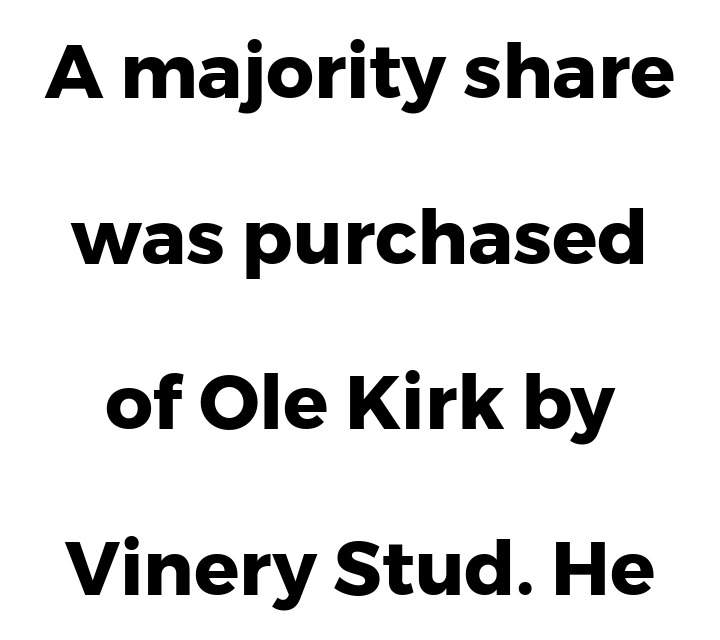
The image shows 75 px heavy sans-serif type, upright; set loose line spacing (2.21x), normal letter spacing, not underlined; low stroke contrast and a medium x-height.
